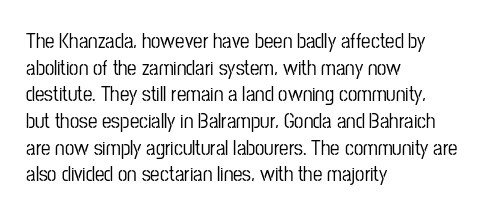
Q: Is the text italic (slanted)? A: No, it is upright.
Q: Is the text underlined? A: No.
Q: How is the paragraph aligned? A: Left-aligned.
Q: Is the spacing between letters normal or unusually wide? A: Normal.
Q: Is the spacing between lines tight, normal or loose? A: Normal.
